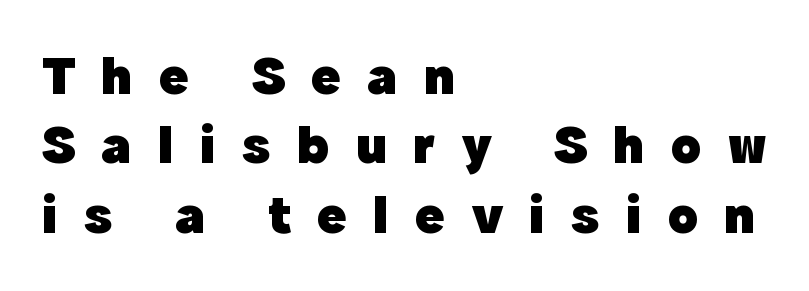
Varying glyph widths throughout — classic text-font behaviour. Tracking here is generous; glyphs stand well apart from one another. Every stem runs plumb, perpendicular to the baseline. Its strokes are broad and dark, the hallmark of bold type. Leading matches the norm, producing a regular column.
